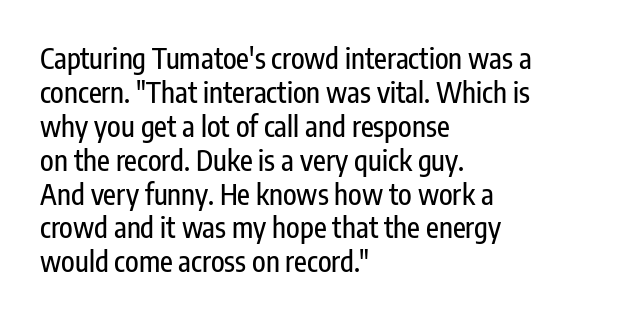
This rendering employs a face without finishing strokes, i.e., a sans-serif. Notice how the passage keeps a crisp vertical edge on the left only. Descenders hang freely into open space. The letterforms sit shoulder to shoulder at normal distance. Is this a fixed-width face? No — the glyphs have proportional, varying widths.
